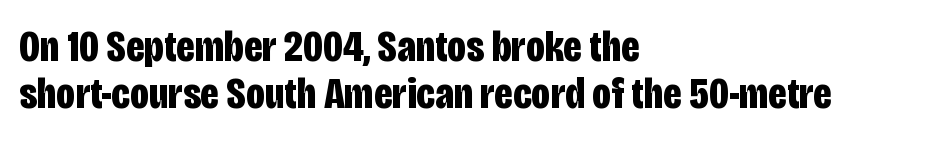
{"serif": "no", "italic": "no", "bold": "yes", "weight": "bold", "width": "condensed", "stroke_contrast": "low", "x_height": "large", "monospaced": "no", "underline": "no", "align": "left", "line_spacing": "tight", "line_spacing_ratio": 1.05, "letter_spacing": "normal", "letter_spacing_em": 0.0, "glyph_px": 45}
